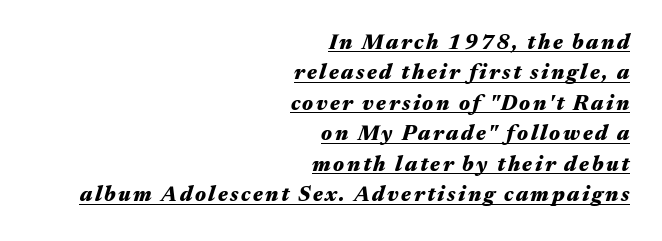
Q: Is the text bold? A: Yes.
Q: Is the text italic (slanted)? A: Yes, it leans right by about 17 degrees.
Q: Is the text underlined? A: Yes.
Q: How is the paragraph aligned? A: Right-aligned.
Q: Is the spacing between lines tight, normal or loose? A: Normal.
